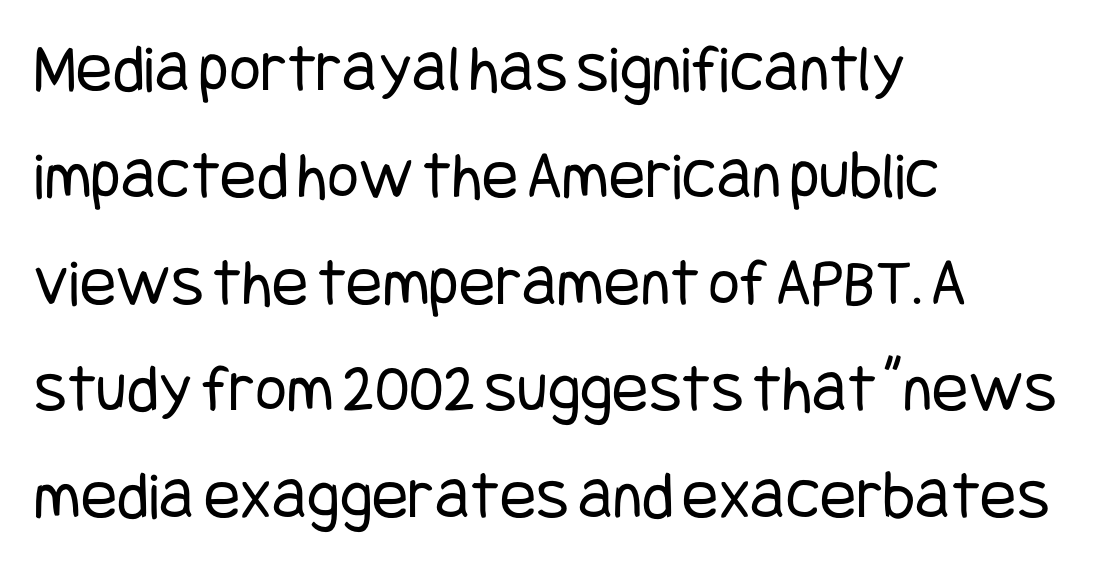
{"serif": "no", "italic": "no", "bold": "no", "weight": "regular", "width": "condensed", "stroke_contrast": "low", "x_height": "large", "underline": "no", "align": "left", "line_spacing": "normal", "line_spacing_ratio": 1.57, "letter_spacing": "normal", "letter_spacing_em": 0.0, "glyph_px": 68}
